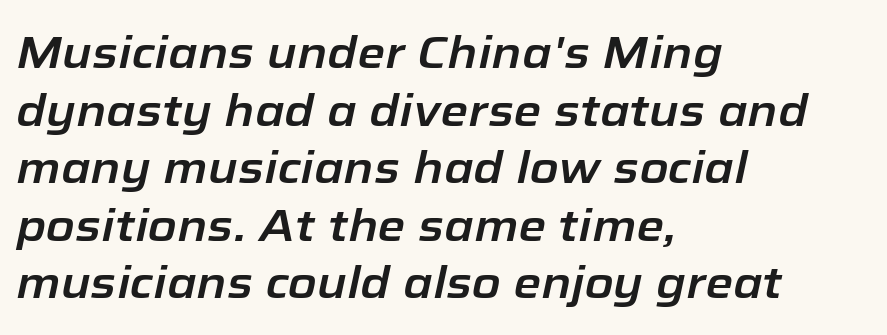
Q: Is the text italic (slanted)? A: Yes, it leans right by about 12 degrees.
Q: Is the text underlined? A: No.
Q: How is the paragraph aligned? A: Left-aligned.
Q: Is the spacing between letters normal or unusually wide? A: Normal.
Q: Is the spacing between lines tight, normal or loose? A: Normal.
Q: Width (condensed, normal, or wide)? A: Normal.
Q: Stroke contrast? A: Low.
Q: x-height? A: Medium.
Q: Monospaced? A: No.
